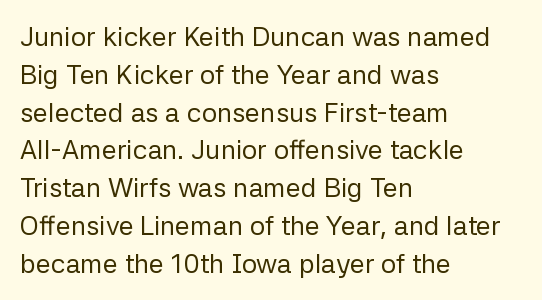
Q: Is the text bold? A: No.
Q: Is the text italic (slanted)? A: No, it is upright.
Q: Is the text underlined? A: No.
Q: How is the paragraph aligned? A: Left-aligned.
Q: Is the spacing between letters normal or unusually wide? A: Normal.
Q: Is the spacing between lines tight, normal or loose? A: Normal.
